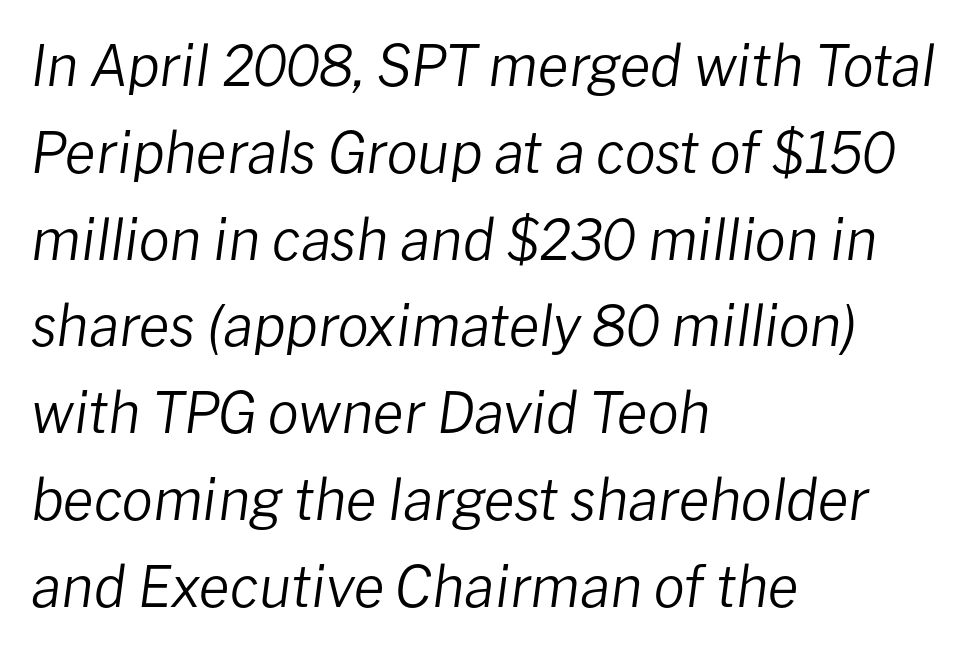
Q: Is the text bold? A: No.
Q: Is the text italic (slanted)? A: Yes, it leans right by about 8 degrees.
Q: Is the text underlined? A: No.
Q: How is the paragraph aligned? A: Left-aligned.
Q: Is the spacing between letters normal or unusually wide? A: Normal.
Q: Is the spacing between lines tight, normal or loose? A: Normal.
Q: Width (condensed, normal, or wide)? A: Normal.
Q: Stroke contrast? A: Low.
Q: x-height? A: Medium.
Q: Monospaced? A: No.
